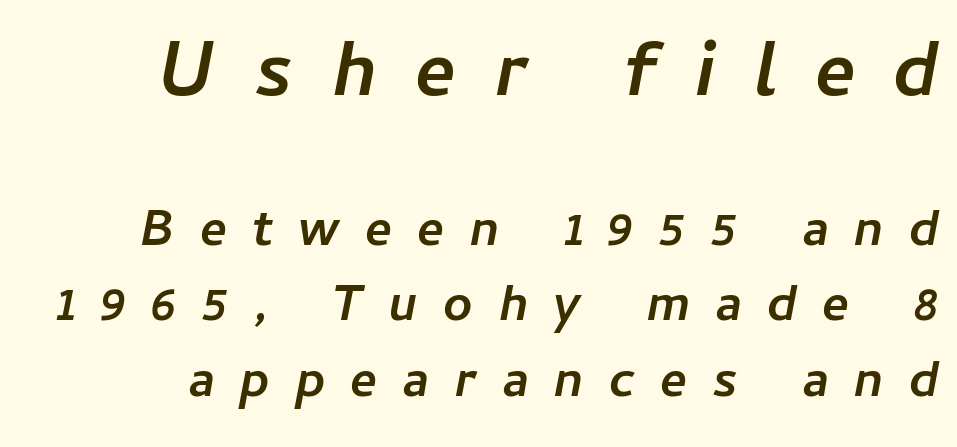
Looks like regular typesetting: each glyph gets only the width it needs. You can tell it's italic because the verticals aren't actually vertical. A student would notice the top passage is typeset larger than what follows. The passage shown is emphatically bold.
